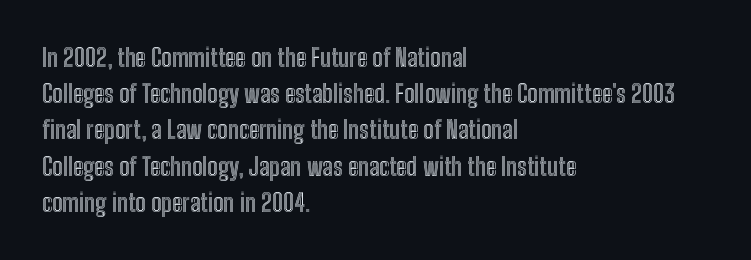
The image shows 25 px text type, upright; set left-aligned, normal line spacing (1.45x), normal letter spacing, not underlined.
